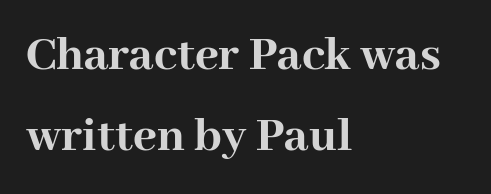
Q: Is the text bold? A: Yes.
Q: Is the text italic (slanted)? A: No, it is upright.
Q: Is the typeface a serif or a sans-serif typeface? A: Serif.
Q: Is the text underlined? A: No.
Q: How is the paragraph aligned? A: Left-aligned.
Q: Is the spacing between letters normal or unusually wide? A: Normal.
Q: Is the spacing between lines tight, normal or loose? A: Normal.
Q: Width (condensed, normal, or wide)? A: Normal.
Q: Stroke contrast? A: High.
Q: x-height? A: Medium.
Q: Monospaced? A: No.
